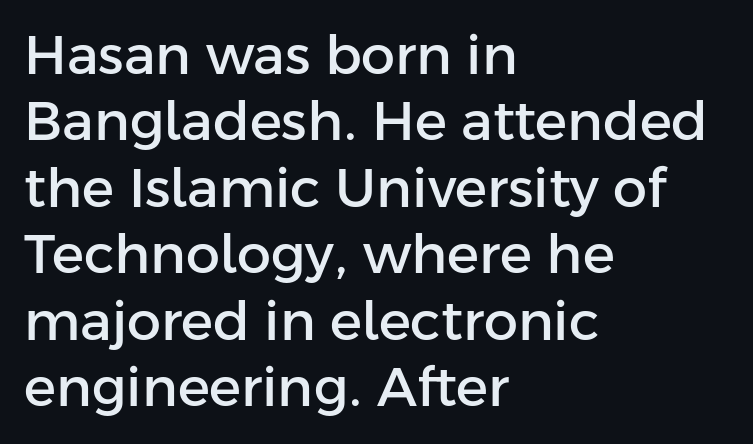
The image shows 54 px sans-serif type, upright; set left-aligned, line spacing 1.23x, normal letter spacing, not underlined; low stroke contrast and a medium x-height.
